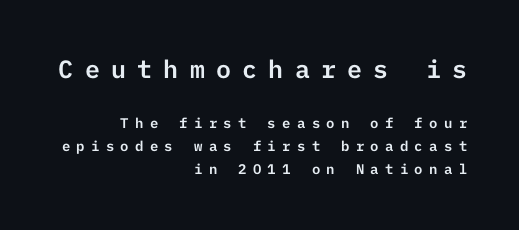
Look at the glyph heights: the upper group is clearly the bigger setting. There is plenty of visible air inserted between adjacent glyphs. A typesetter would call this leading conventional body-copy spacing. Notice how the stems are strictly vertical — no italics here.
